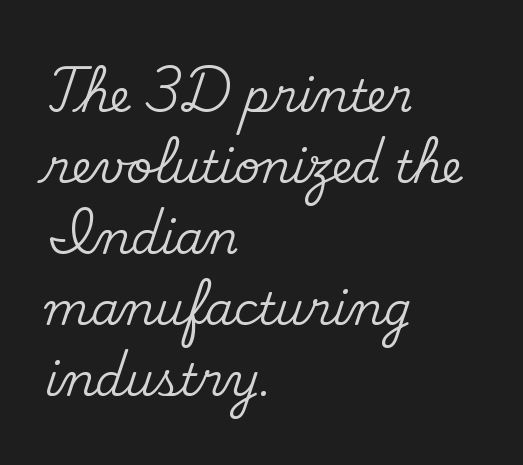
The ragged edge is on the right, which tells us the setting is flush left. Looks like regular typesetting: each glyph gets only the width it needs. Check under the words: just untouched page. Tracking here is standard; glyphs follow each other at the usual distance. If you measured baseline to baseline, you'd find a middling distance.
